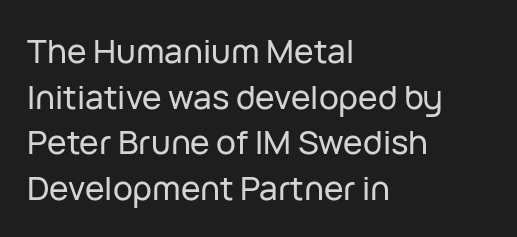
{"serif": "no", "italic": "no", "width": "normal", "stroke_contrast": "low", "x_height": "medium", "monospaced": "no", "underline": "no", "align": "left", "line_spacing": "normal", "line_spacing_ratio": 1.38, "letter_spacing": "normal", "letter_spacing_em": 0.0, "glyph_px": 33}
